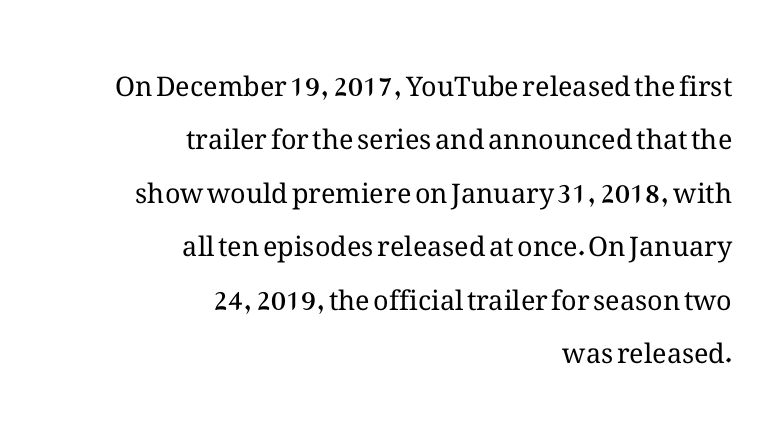
Nobody drew a line under any word here. Teacher's note: observe the even right margin — that is flush-right alignment. Short note: letters normally spaced. Counters stay open thanks to moderate or lighter strokes. Characters remain perfectly vertical along every line.
